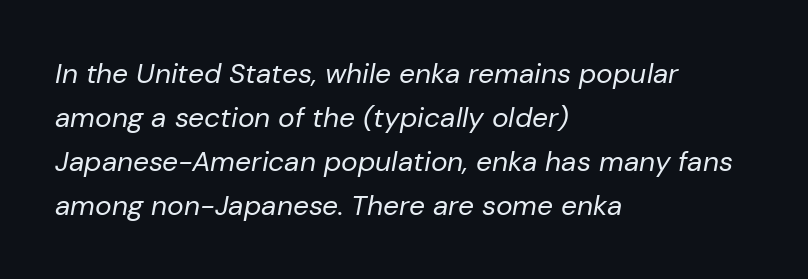
The image shows 28 px regular-weight type, italic (leaning right); set left-aligned, normal line spacing (1.57x), normal letter spacing, not underlined; low stroke contrast and a medium x-height.
